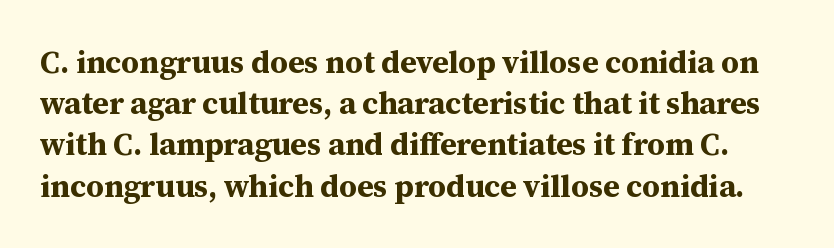
The image shows 31 px bold serif type, upright; set normal line spacing (1.33x), normal letter spacing, not underlined; medium stroke contrast and a medium x-height.
